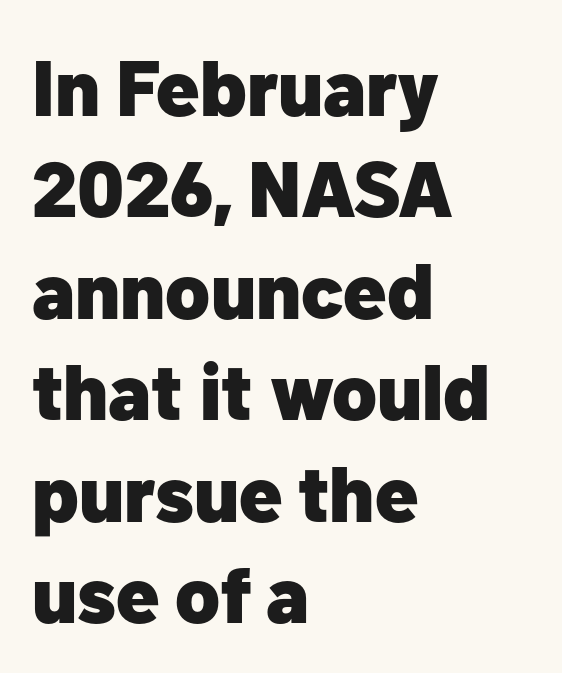
{"serif": "no", "italic": "no", "bold": "yes", "weight": "heavy", "width": "normal", "stroke_contrast": "low", "x_height": "medium", "monospaced": "no", "underline": "no", "align": "left", "line_spacing": "normal", "line_spacing_ratio": 1.3, "letter_spacing": "normal", "letter_spacing_em": 0.0, "glyph_px": 78}
